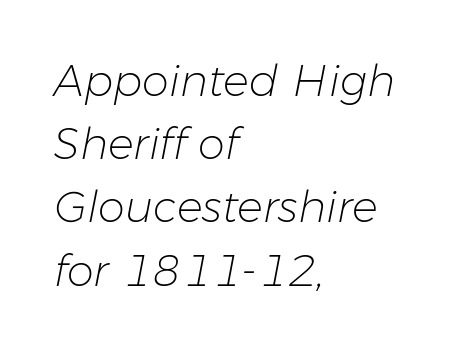
The image shows 43 px light type, italic (leaning right); set left-aligned, normal line spacing (1.47x), normal letter spacing, not underlined; low stroke contrast and a medium x-height.
